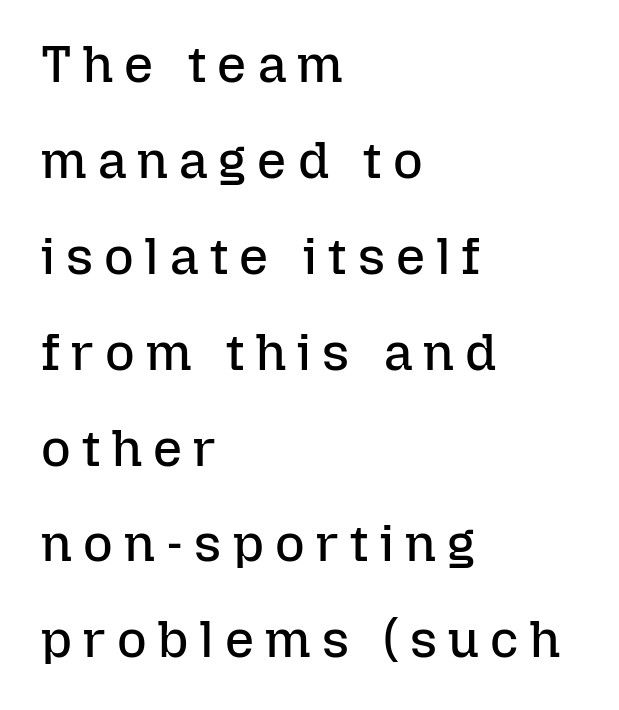
Q: Is the text bold? A: No.
Q: Is the text italic (slanted)? A: No, it is upright.
Q: Is the text underlined? A: No.
Q: How is the paragraph aligned? A: Left-aligned.
Q: Is the spacing between letters normal or unusually wide? A: Unusually wide.
Q: Width (condensed, normal, or wide)? A: Normal.
Q: Stroke contrast? A: Low.
Q: x-height? A: Medium.
Q: Monospaced? A: No.
